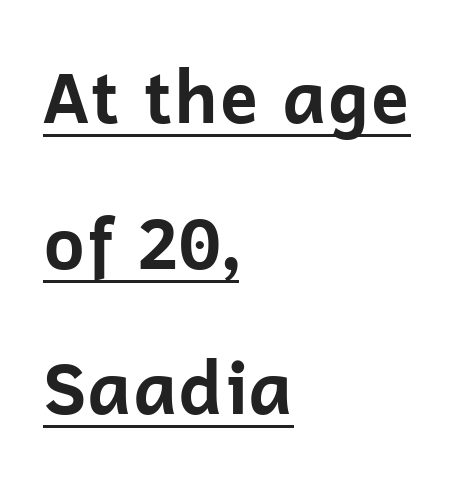
{"serif": "no", "italic": "no", "bold": "yes", "weight": "bold", "width": "normal", "stroke_contrast": "low", "x_height": "medium", "monospaced": "no", "underline": "yes", "align": "left", "line_spacing": "loose", "line_spacing_ratio": 2.05, "letter_spacing": "normal", "letter_spacing_em": 0.0, "glyph_px": 71}
